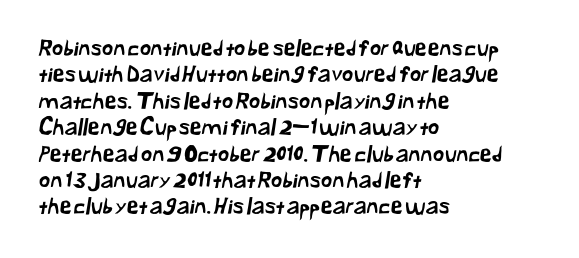
Type without underlining. Students, note that the glyphs here touch the page at normal intervals. Caption: multi-line text, flush left, ragged right.
